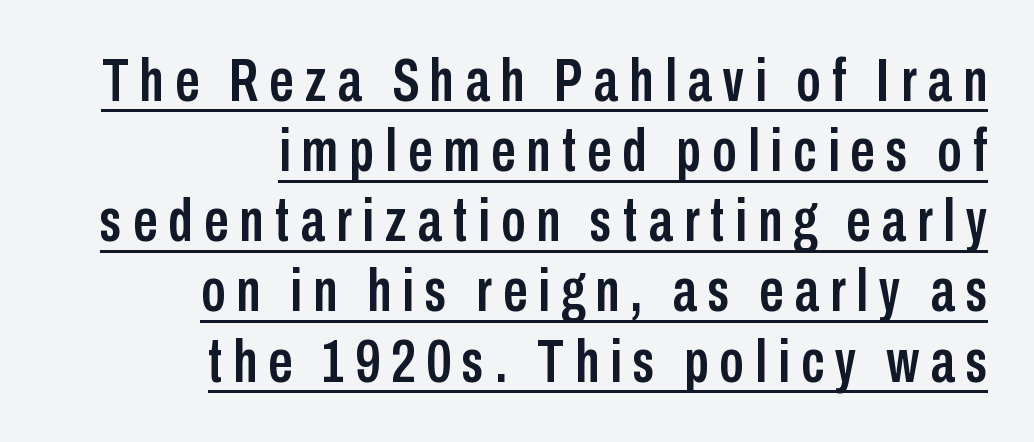
Q: Is the text italic (slanted)? A: No, it is upright.
Q: Is the typeface a serif or a sans-serif typeface? A: Sans-serif.
Q: Is the text underlined? A: Yes.
Q: How is the paragraph aligned? A: Right-aligned.
Q: Is the spacing between lines tight, normal or loose? A: Tight.
Q: Width (condensed, normal, or wide)? A: Condensed.
Q: Stroke contrast? A: Low.
Q: x-height? A: Medium.
Q: Monospaced? A: No.
